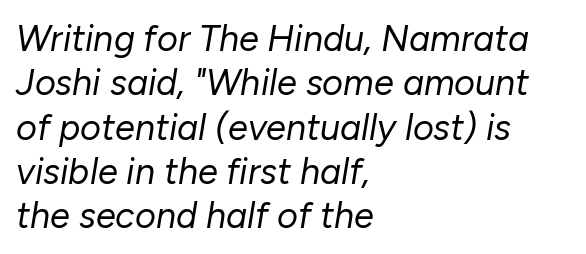
{"italic": "yes", "lean": "right", "slant_degrees": 10, "bold": "no", "weight": "regular", "width": "normal", "stroke_contrast": "low", "x_height": "medium", "monospaced": "no", "underline": "no", "align": "left", "line_spacing_ratio": 1.23, "letter_spacing": "normal", "letter_spacing_em": 0.0, "glyph_px": 36}
